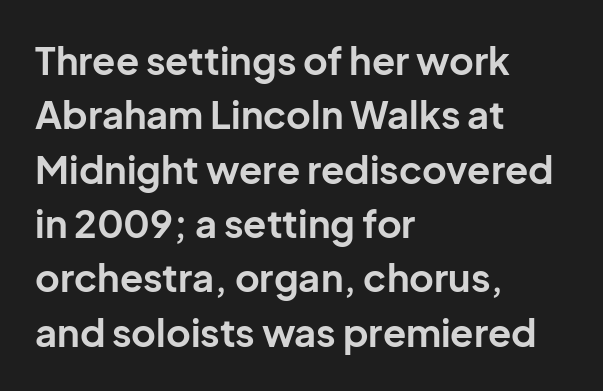
Note the varied advance widths — an 'i' is clearly narrower than an 'm'. The passage is arranged the way most books set body copy — flush left. You can tell from the bare stems that sans-serif type was used. Characters remain perfectly vertical along every line.
